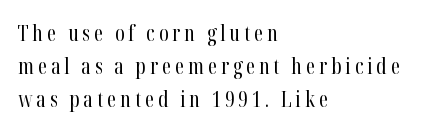
The image shows 21 px text type, upright; set left-aligned, normal line spacing (1.57x), not underlined.
